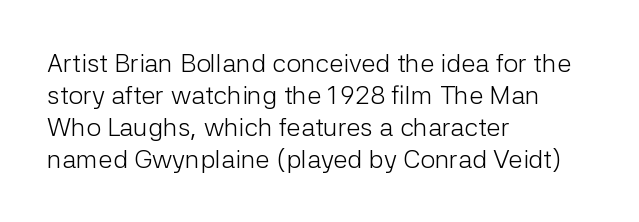
The image shows 26 px text type, upright; set left-aligned, line spacing 1.23x, normal letter spacing, not underlined.
